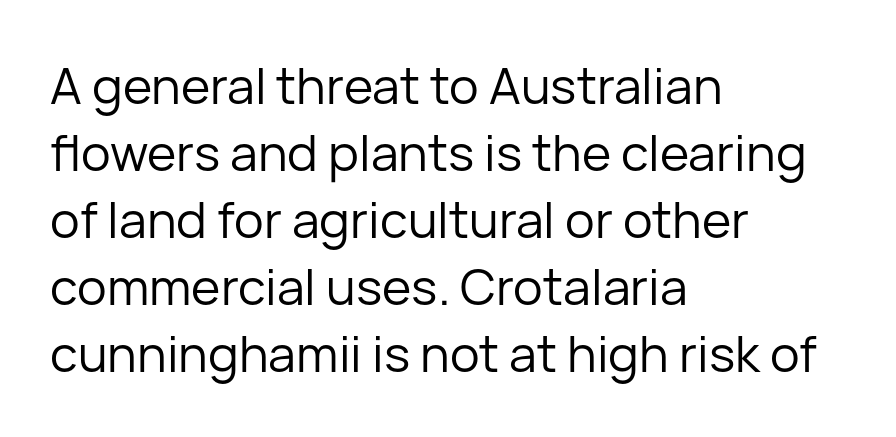
Q: Is the text bold? A: No.
Q: Is the text italic (slanted)? A: No, it is upright.
Q: Is the typeface a serif or a sans-serif typeface? A: Sans-serif.
Q: Is the text underlined? A: No.
Q: How is the paragraph aligned? A: Left-aligned.
Q: Is the spacing between letters normal or unusually wide? A: Normal.
Q: Is the spacing between lines tight, normal or loose? A: Normal.
Q: Width (condensed, normal, or wide)? A: Normal.
Q: Stroke contrast? A: Low.
Q: x-height? A: Medium.
Q: Monospaced? A: No.
